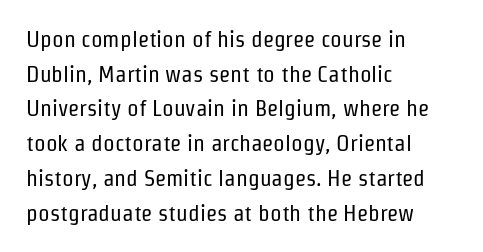
Vertical strokes here are truly vertical. Is the block centered? No — it sits flush against the left margin. Standard letterfit; no display-style spreading of the glyphs. This is not heavy type; no bold has been used.
